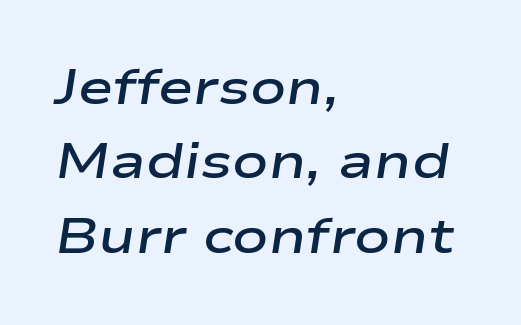
{"italic": "yes", "lean": "right", "slant_degrees": 9, "bold": "semi", "weight": "semibold", "width": "wide", "stroke_contrast": "low", "x_height": "medium", "monospaced": "no", "underline": "no", "align": "left", "line_spacing": "normal", "line_spacing_ratio": 1.55, "letter_spacing": "normal", "letter_spacing_em": 0.0, "glyph_px": 48}
